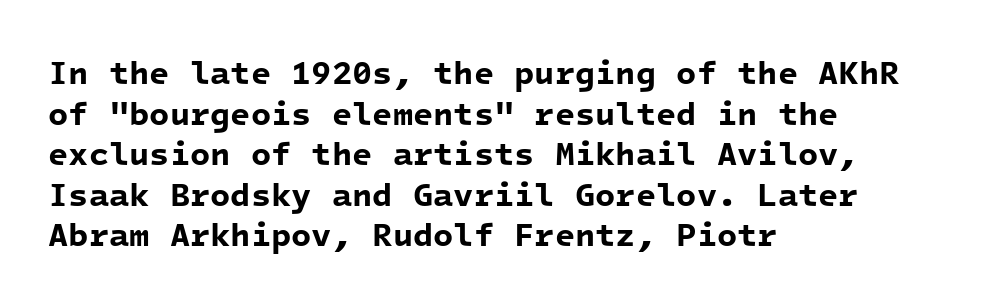
A full-strength bold gives these letters their thick strokes. The face used here is monospaced, like something from a code editor. Just letters on the line, the space beneath them empty. The text block is weighted toward the left margin, trailing off unevenly rightward. The text was rendered using a sans face with plain stroke endings.
